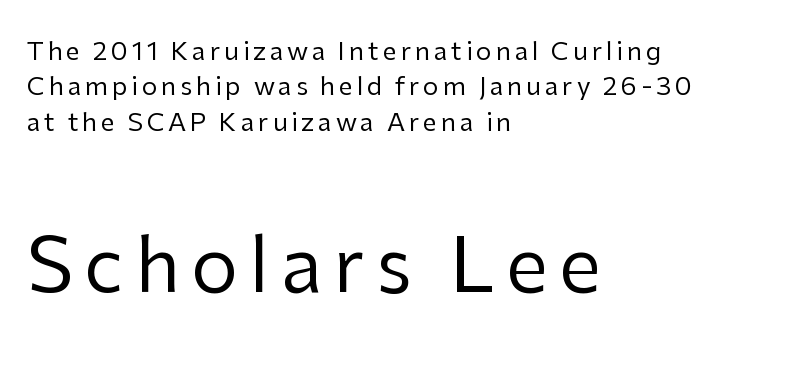
Compare the two chunks: the lower has the greater cap height. Posture: vertical. The paragraph has a hard left edge and a soft right edge. Looks like regular typesetting: each glyph gets only the width it needs.
